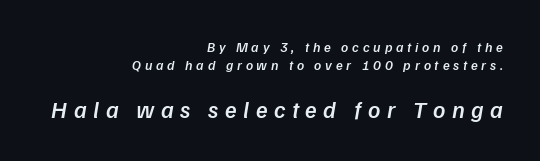
{"italic": "yes", "lean": "right", "slant_degrees": 9, "bold": "semi", "underline": "no", "align": "right", "line_spacing": "normal", "line_spacing_ratio": 1.3, "letter_spacing": "wide", "letter_spacing_em": 0.27, "larger_block": "second", "size_ratio": 1.71, "glyph_px": 24}
